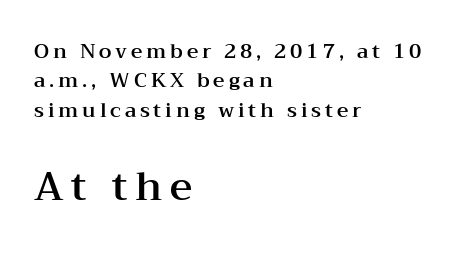
The image shows 39 px wide serif type, upright; set left-aligned, normal line spacing (1.47x), not underlined; the second (bottom) block is 1.95x larger; medium stroke contrast and a medium x-height.
